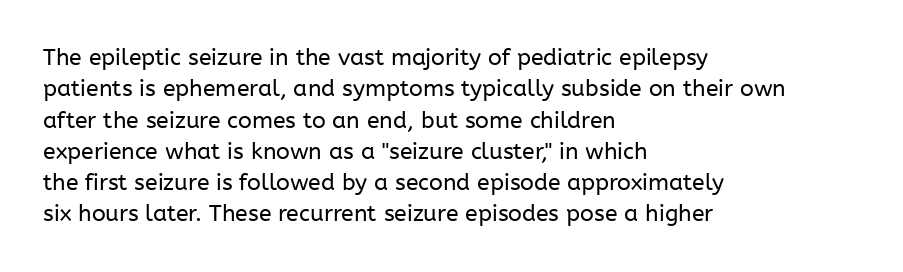
Q: Is the text bold? A: No.
Q: Is the text italic (slanted)? A: No, it is upright.
Q: Is the text underlined? A: No.
Q: How is the paragraph aligned? A: Left-aligned.
Q: Is the spacing between letters normal or unusually wide? A: Normal.
Q: Is the spacing between lines tight, normal or loose? A: Normal.
